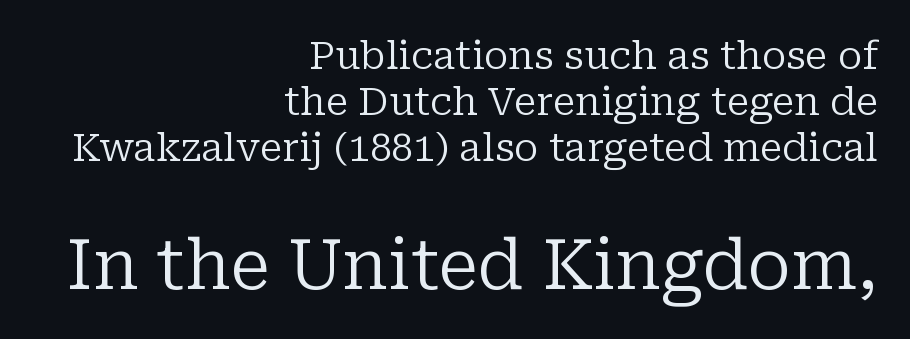
Is this a fixed-width face? No — the glyphs have proportional, varying widths. The words here are not underlined. Notice how the stems are strictly vertical — no italics here. Compared with typical body copy, the letter spacing here is the same. This is serif lettering, the kind often seen in printed books. Is the lower block the larger one? Yes — the lower block carries the bigger type.
